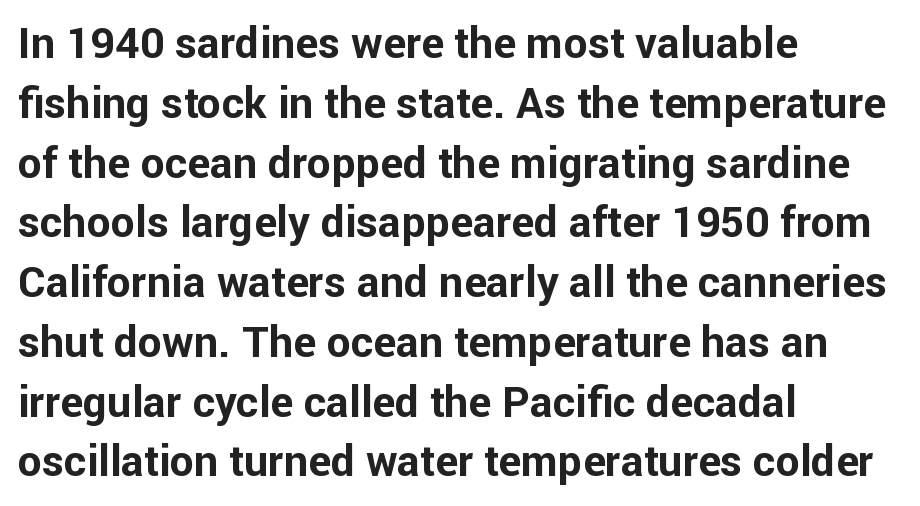
{"serif": "no", "italic": "no", "bold": "yes", "weight": "bold", "width": "normal", "stroke_contrast": "low", "x_height": "medium", "monospaced": "no", "underline": "no", "align": "left", "line_spacing": "normal", "line_spacing_ratio": 1.39, "letter_spacing": "normal", "letter_spacing_em": 0.0, "glyph_px": 43}
